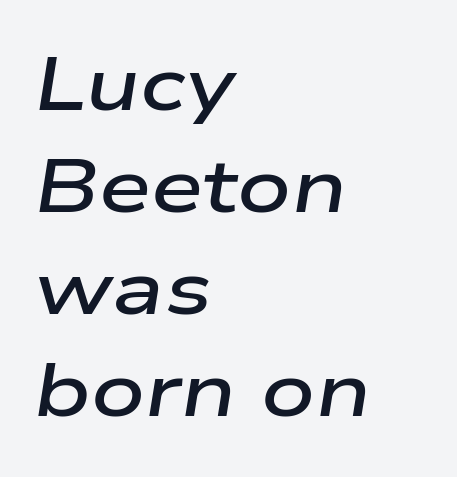
The image shows 75 px semibold, wide type, italic (leaning right); set left-aligned, normal line spacing (1.36x), normal letter spacing, not underlined; low stroke contrast and a medium x-height.
